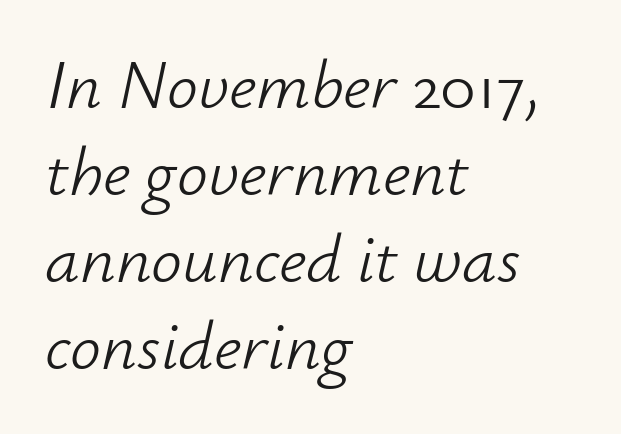
Q: Is the text bold? A: No.
Q: Is the text italic (slanted)? A: Yes, it leans right by about 12 degrees.
Q: Is the text underlined? A: No.
Q: How is the paragraph aligned? A: Left-aligned.
Q: Is the spacing between letters normal or unusually wide? A: Normal.
Q: Is the spacing between lines tight, normal or loose? A: Normal.
Q: Width (condensed, normal, or wide)? A: Normal.
Q: Stroke contrast? A: Low.
Q: x-height? A: Small.
Q: Monospaced? A: No.
